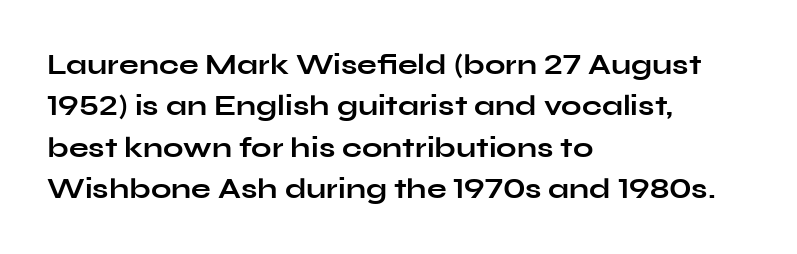
Nothing unusual about the tracking: characters are spaced as the font intends. The space between consecutive lines is moderate. Typesetter's note: full bold, strokes at maximum text heaviness. The rag falls on the right side of this text block.
